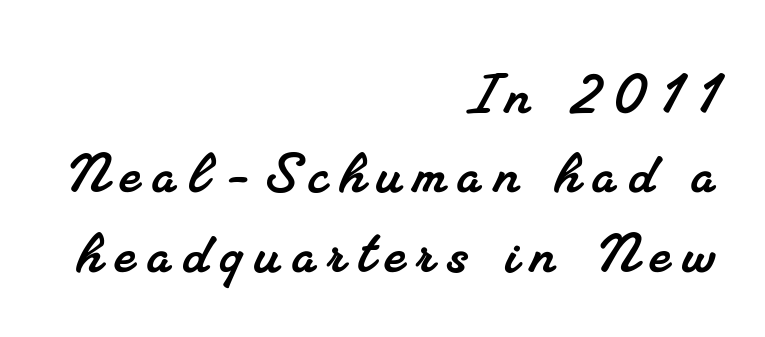
Q: Is the typeface a serif or a sans-serif typeface? A: Serif.
Q: Is the text underlined? A: No.
Q: How is the paragraph aligned? A: Right-aligned.
Q: Is the spacing between lines tight, normal or loose? A: Tight.
Q: Width (condensed, normal, or wide)? A: Normal.
Q: Stroke contrast? A: Medium.
Q: x-height? A: Small.
Q: Monospaced? A: No.
